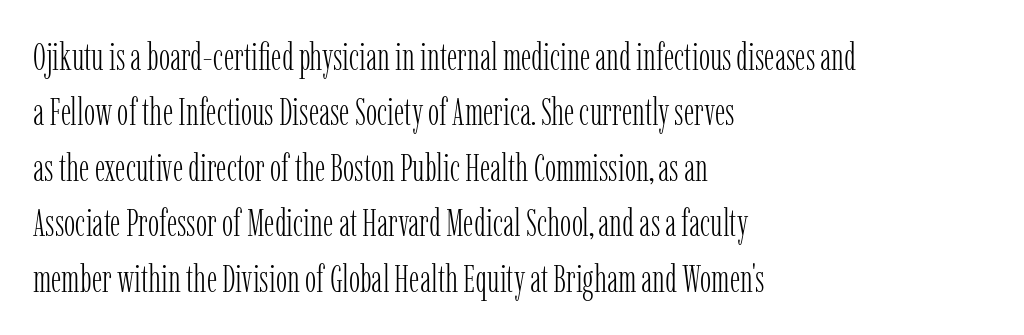
The image shows 38 px light, condensed serif type, upright; set left-aligned, normal line spacing (1.46x), normal letter spacing, not underlined; low stroke contrast and a medium x-height.
